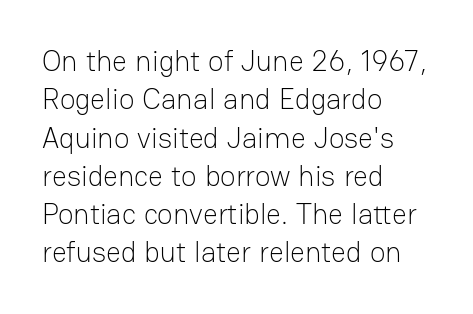
No extra tracking has been applied to these lines. Quick note: interline space is typical. Bare-footed words on every line. The passage shown is typed in a proportional face where columns would drift. A light-to-regular cut is what we see here.
